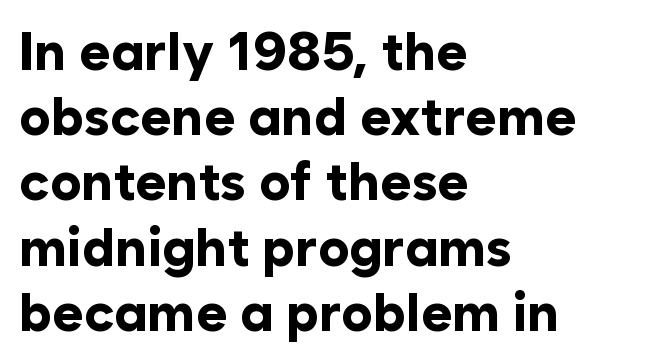
The image shows 53 px bold sans-serif type, upright; set left-aligned, line spacing 1.23x, normal letter spacing, not underlined; low stroke contrast and a medium x-height.
